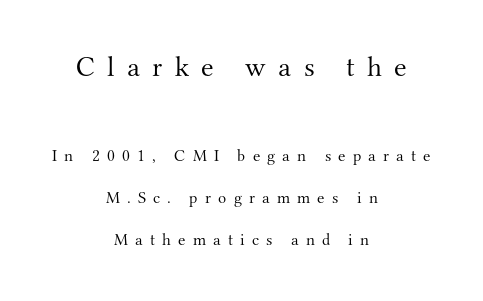
The image shows 29 px light serif type, upright; set centered, loose line spacing (2.48x), unusually wide letter spacing (+0.42 em), not underlined; the first (top) block is 1.71x larger; medium stroke contrast and a small x-height.
